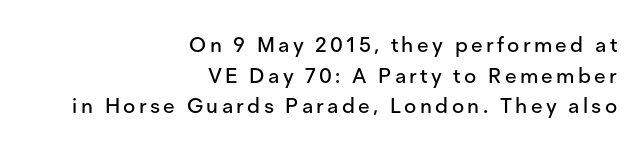
The space directly below the letters is spotless. A roman cut, with each character standing at attention. If you measured baseline to baseline, you'd find a middling distance. The lines are quadded right.
